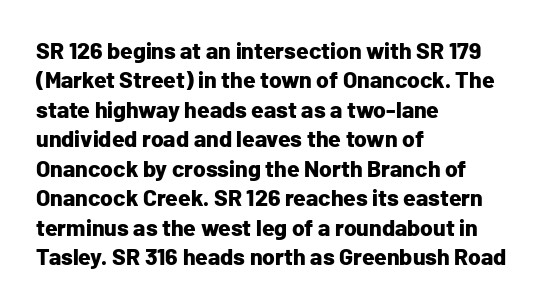
The image shows 23 px bold type, upright; set left-aligned, normal line spacing (1.28x), normal letter spacing, not underlined.
